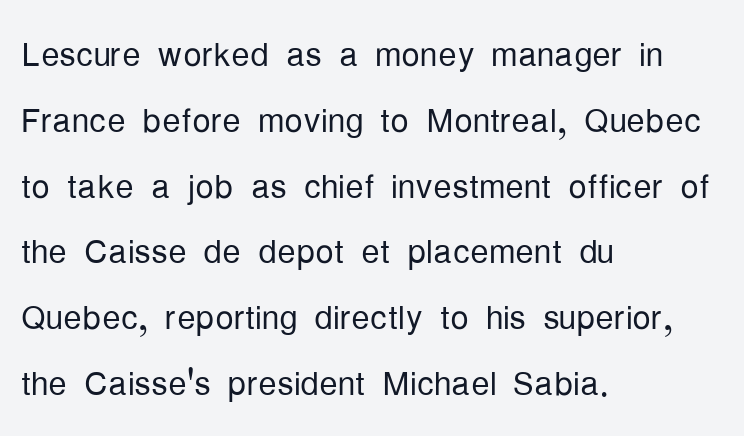
{"serif": "no", "italic": "no", "bold": "no", "weight": "light", "width": "condensed", "stroke_contrast": "low", "x_height": "medium", "monospaced": "no", "underline": "no", "align": "left", "line_spacing": "normal", "line_spacing_ratio": 1.43, "letter_spacing": "normal", "letter_spacing_em": 0.0, "glyph_px": 46}
